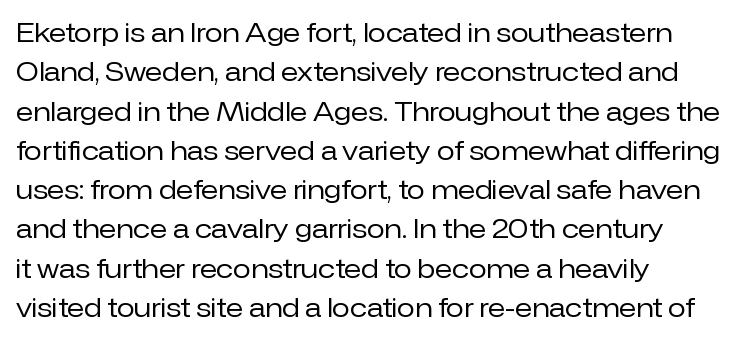
Q: Is the text bold? A: No.
Q: Is the text italic (slanted)? A: No, it is upright.
Q: Is the text underlined? A: No.
Q: How is the paragraph aligned? A: Left-aligned.
Q: Is the spacing between letters normal or unusually wide? A: Normal.
Q: Is the spacing between lines tight, normal or loose? A: Normal.
